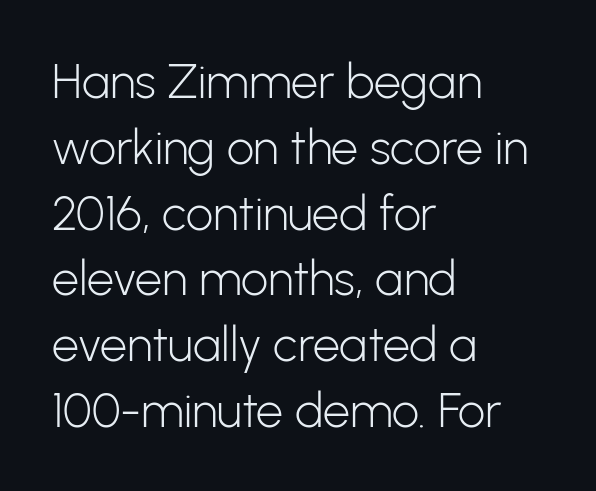
The image shows 48 px light sans-serif type, upright; set left-aligned, normal line spacing (1.37x), normal letter spacing, not underlined; low stroke contrast and a medium x-height.
